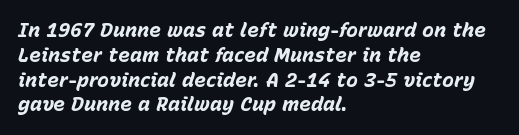
{"italic": "yes", "lean": "right", "slant_degrees": 15, "bold": "yes", "underline": "no", "align": "left", "line_spacing_ratio": 1.24, "letter_spacing": "normal", "letter_spacing_em": 0.0, "glyph_px": 20}
